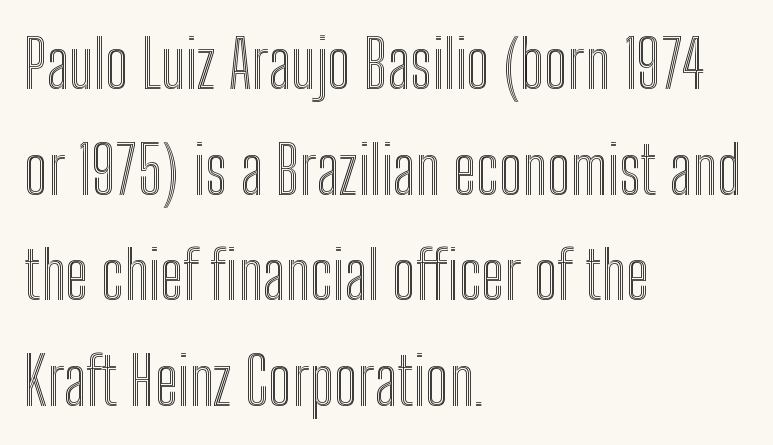
Q: Is the text italic (slanted)? A: No, it is upright.
Q: Is the text underlined? A: No.
Q: How is the paragraph aligned? A: Left-aligned.
Q: Is the spacing between letters normal or unusually wide? A: Normal.
Q: Is the spacing between lines tight, normal or loose? A: Normal.
Q: Width (condensed, normal, or wide)? A: Condensed.
Q: x-height? A: Medium.
Q: Monospaced? A: No.
